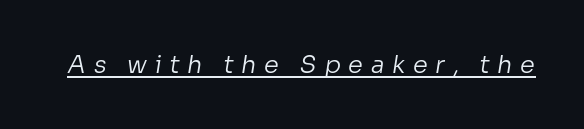
Q: Is the text bold? A: No.
Q: Is the text underlined? A: Yes.
Q: Is the spacing between letters normal or unusually wide? A: Unusually wide.
